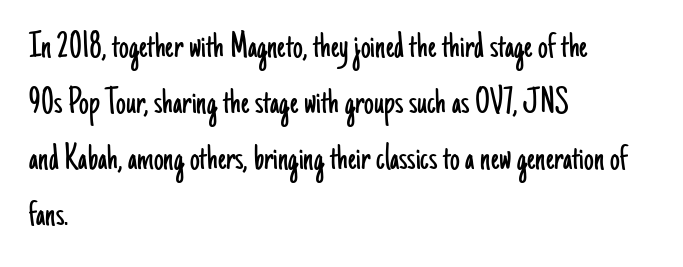
The image shows 39 px light, condensed sans-serif type, upright; set left-aligned, normal line spacing (1.44x), normal letter spacing, not underlined; low stroke contrast and a small x-height.
